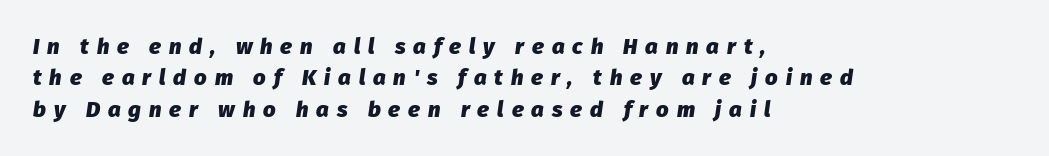
A dark, heavy texture on the line: the type is bold. The vertical gap from one line to the next is medium. Designer's note — italics engaged. Between one letter and the next there's a generous, obvious gap. Nobody drew a line under any word here. A classic flush-left, rag-right setting is used for this passage.
